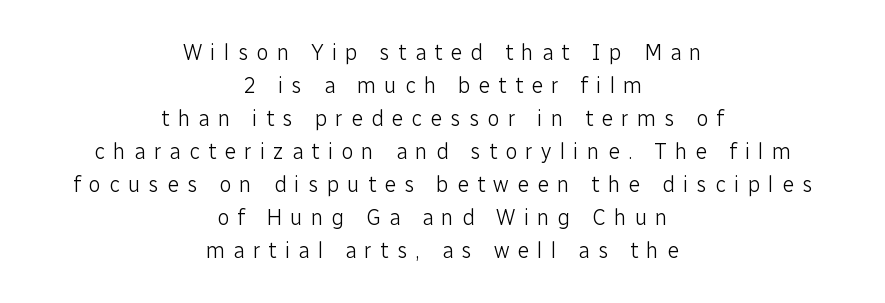
{"italic": "no", "bold": "no", "underline": "no", "align": "center", "line_spacing": "normal", "line_spacing_ratio": 1.5, "letter_spacing": "wide", "letter_spacing_em": 0.37, "glyph_px": 22}
